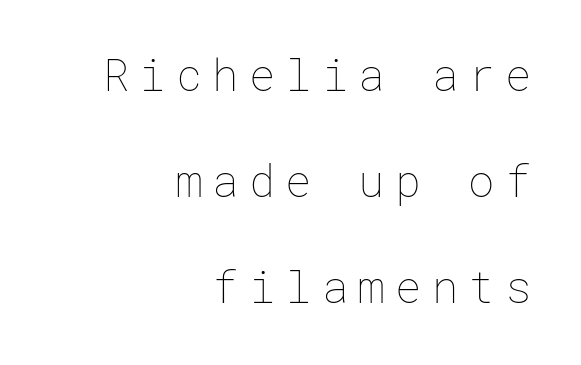
Q: Is the text bold? A: No.
Q: Is the text italic (slanted)? A: No, it is upright.
Q: Is the text underlined? A: No.
Q: How is the paragraph aligned? A: Right-aligned.
Q: Is the spacing between letters normal or unusually wide? A: Unusually wide.
Q: Is the spacing between lines tight, normal or loose? A: Loose.
Q: Width (condensed, normal, or wide)? A: Normal.
Q: Stroke contrast? A: Low.
Q: x-height? A: Medium.
